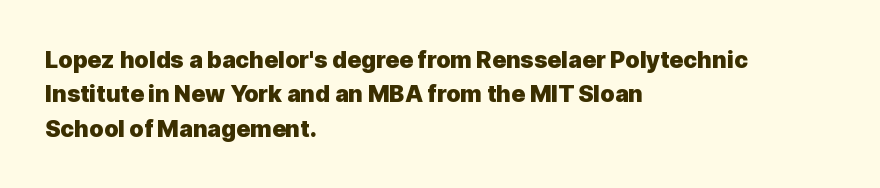
{"italic": "no", "bold": "yes", "underline": "no", "align": "left", "line_spacing": "normal", "line_spacing_ratio": 1.5, "letter_spacing": "normal", "letter_spacing_em": 0.0, "glyph_px": 23}
